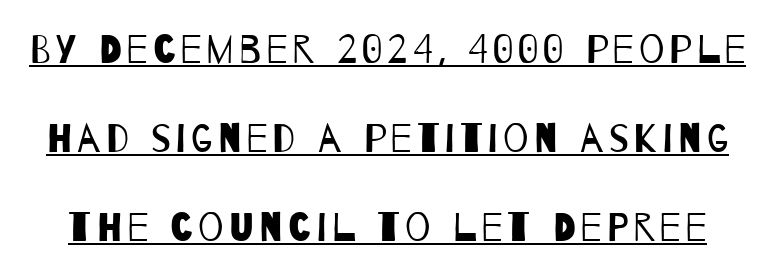
The space between consecutive lines is lavish. To sum up the face: it is a sans, with no serifs. Honestly, the underline is the first thing you notice here. Is this a fixed-width face? No — the glyphs have proportional, varying widths.
